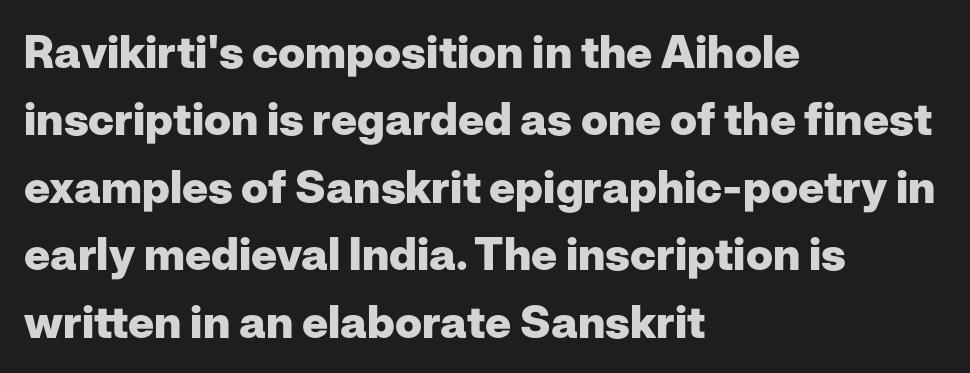
Q: Is the text bold? A: Yes.
Q: Is the text italic (slanted)? A: No, it is upright.
Q: Is the typeface a serif or a sans-serif typeface? A: Sans-serif.
Q: Is the text underlined? A: No.
Q: How is the paragraph aligned? A: Left-aligned.
Q: Is the spacing between letters normal or unusually wide? A: Normal.
Q: Is the spacing between lines tight, normal or loose? A: Normal.
Q: Width (condensed, normal, or wide)? A: Normal.
Q: Stroke contrast? A: Low.
Q: x-height? A: Medium.
Q: Monospaced? A: No.
